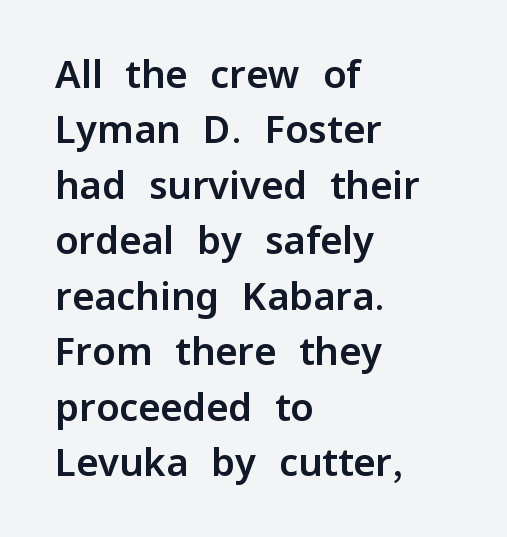
Q: Is the text italic (slanted)? A: No, it is upright.
Q: Is the typeface a serif or a sans-serif typeface? A: Sans-serif.
Q: Is the text underlined? A: No.
Q: How is the paragraph aligned? A: Left-aligned.
Q: Is the spacing between letters normal or unusually wide? A: Normal.
Q: Is the spacing between lines tight, normal or loose? A: Normal.
Q: Width (condensed, normal, or wide)? A: Normal.
Q: Stroke contrast? A: Low.
Q: x-height? A: Medium.
Q: Monospaced? A: No.
